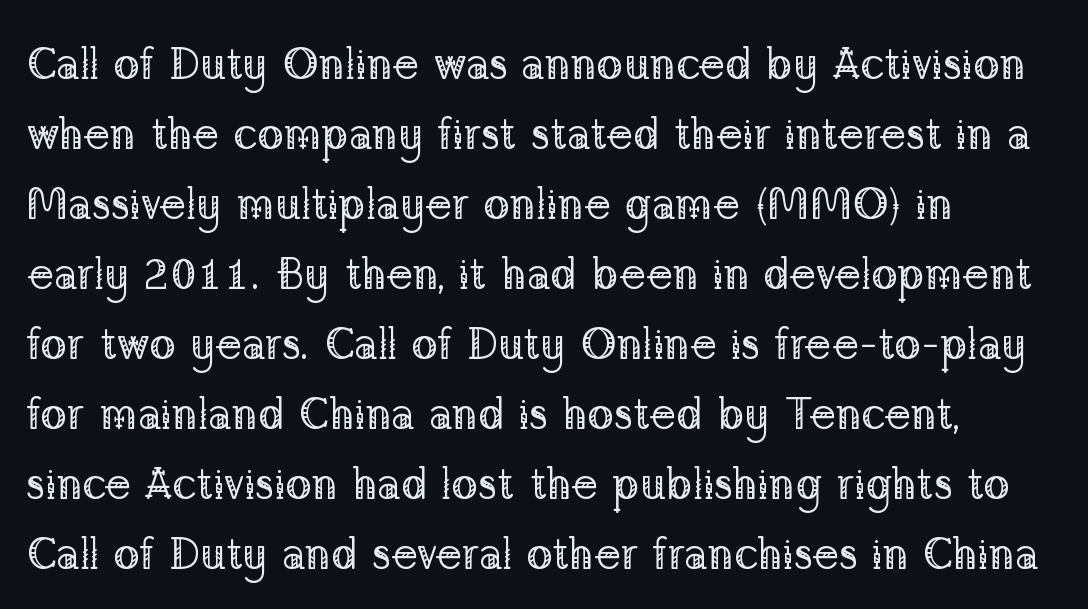
The space between consecutive lines is moderate. One-word summary of the alignment: left. The letters carry serifs — small finishing strokes at the ends of their stems. Here the designer chose a conventional face with non-uniform glyph widths. The face looks like a standard text weight, possibly lighter. Clear beneath every line of the passage.
